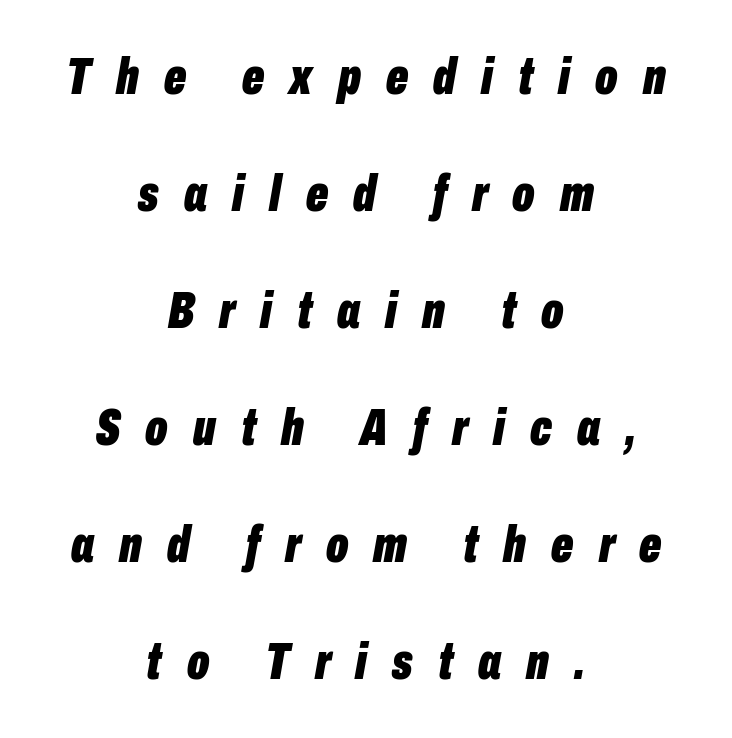
Q: Is the text bold? A: Yes.
Q: Is the text italic (slanted)? A: Yes, it leans right by about 10 degrees.
Q: Is the text underlined? A: No.
Q: How is the paragraph aligned? A: Centered.
Q: Is the spacing between letters normal or unusually wide? A: Unusually wide.
Q: Is the spacing between lines tight, normal or loose? A: Loose.
Q: Width (condensed, normal, or wide)? A: Condensed.
Q: Stroke contrast? A: Low.
Q: x-height? A: Medium.
Q: Monospaced? A: No.
